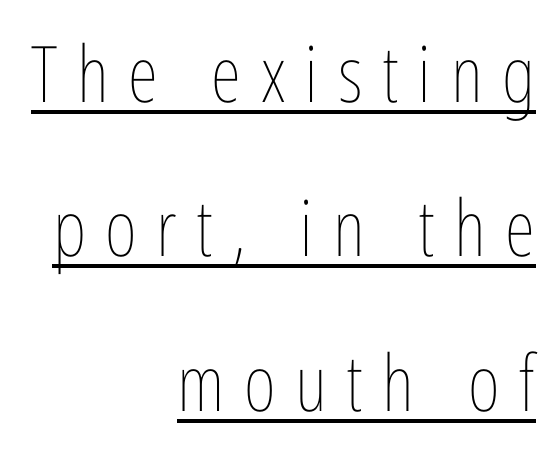
Interline gaps are noticeably wide in this sample. The sample's only ornament is a line tracing under the words. Words appear elongated and porous because spacing is wide. Posture: upright roman.
